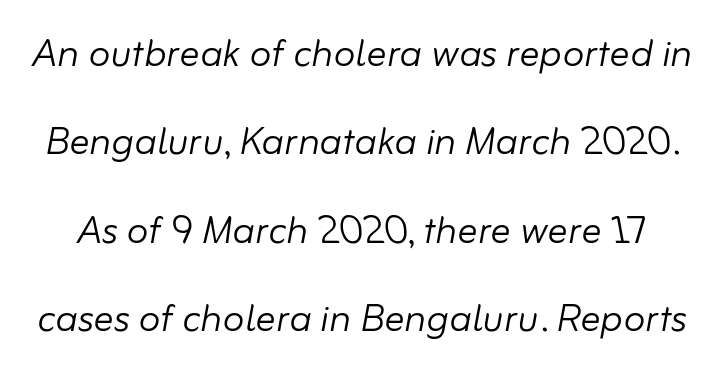
Q: Is the text bold? A: No.
Q: Is the text italic (slanted)? A: Yes, it leans right by about 10 degrees.
Q: Is the text underlined? A: No.
Q: Is the spacing between letters normal or unusually wide? A: Normal.
Q: Width (condensed, normal, or wide)? A: Normal.
Q: Stroke contrast? A: Low.
Q: x-height? A: Small.
Q: Monospaced? A: No.
